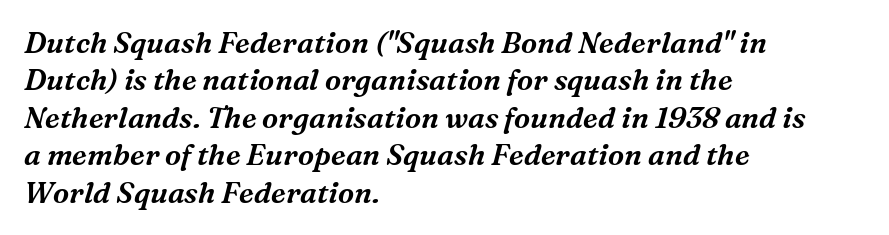
In CSS terms this would be text-align: left. Tracking here is standard; glyphs follow each other at the usual distance. How would I describe the line gaps? Plain and ordinary. The letters advance in unequal steps, a hallmark of proportional type. A typesetter would mark this as italic.
